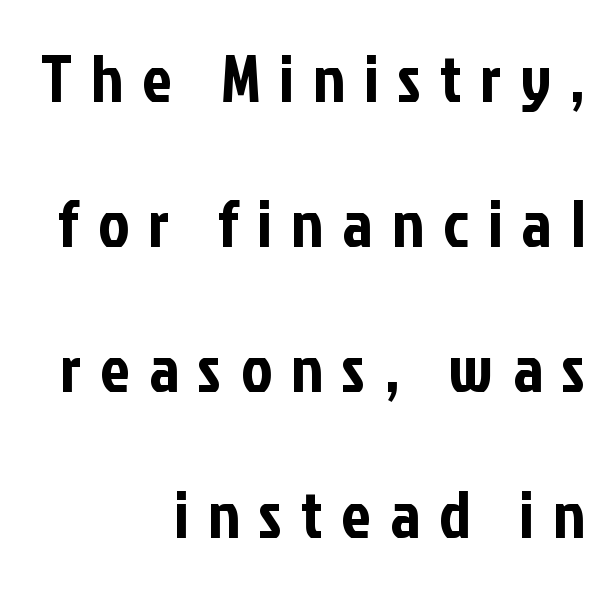
{"serif": "no", "italic": "no", "width": "condensed", "stroke_contrast": "low", "x_height": "medium", "monospaced": "no", "underline": "no", "align": "right", "line_spacing": "loose", "line_spacing_ratio": 2.2, "letter_spacing": "wide", "letter_spacing_em": 0.29, "glyph_px": 66}
